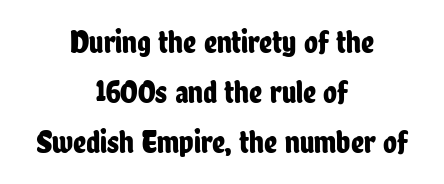
The image shows 32 px condensed sans-serif type, upright; set centered, normal line spacing (1.57x), normal letter spacing, not underlined; low stroke contrast and a medium x-height.
